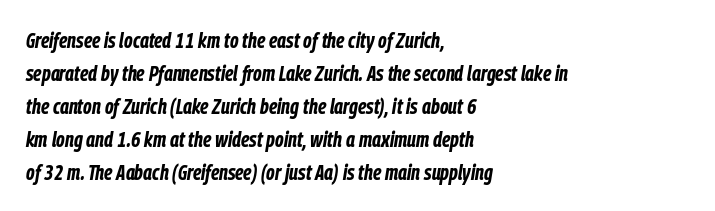
Inter-character spacing is left at the font's built-in metrics. Is there much room between lines? A standard amount, neither cramped nor airy. The passage shown leans; its letterforms are oblique. The passage shown is not underscored anywhere.
